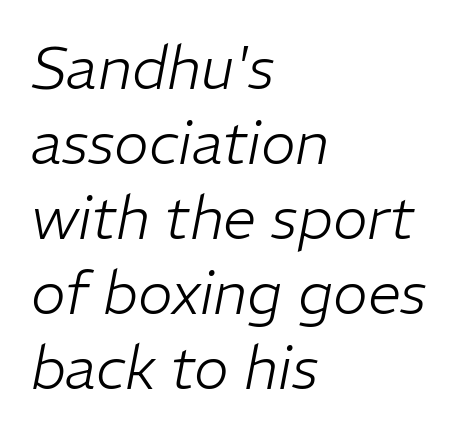
Q: Is the text bold? A: No.
Q: Is the text italic (slanted)? A: Yes, it leans right by about 11 degrees.
Q: Is the text underlined? A: No.
Q: How is the paragraph aligned? A: Left-aligned.
Q: Is the spacing between letters normal or unusually wide? A: Normal.
Q: Is the spacing between lines tight, normal or loose? A: Normal.
Q: Width (condensed, normal, or wide)? A: Normal.
Q: Stroke contrast? A: Low.
Q: x-height? A: Medium.
Q: Monospaced? A: No.
